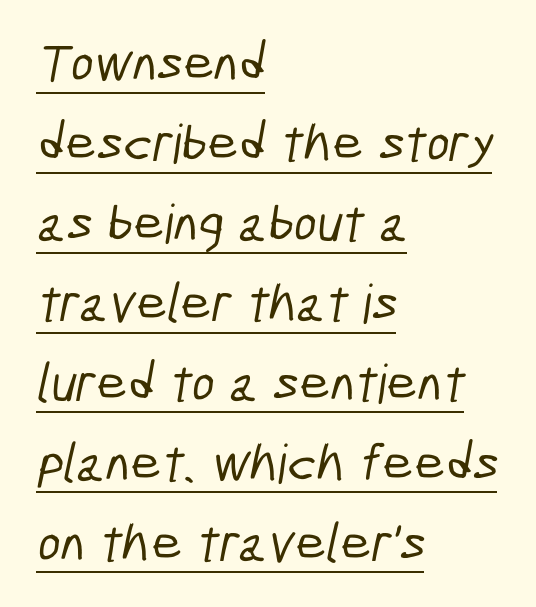
The image shows 54 px condensed sans-serif type; set left-aligned, normal line spacing (1.48x), normal letter spacing, underlined; low stroke contrast and a medium x-height.
